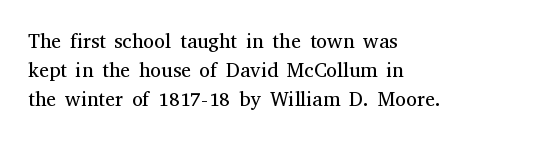
Q: Is the text bold? A: No.
Q: Is the text italic (slanted)? A: No, it is upright.
Q: Is the text underlined? A: No.
Q: How is the paragraph aligned? A: Left-aligned.
Q: Is the spacing between letters normal or unusually wide? A: Normal.
Q: Is the spacing between lines tight, normal or loose? A: Normal.
